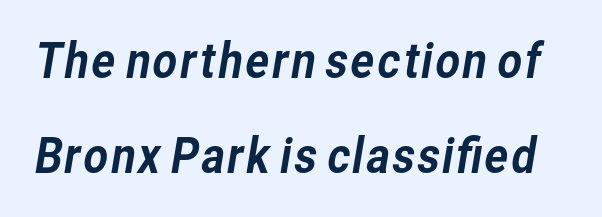
The image shows 48 px sans-serif type; set loose line spacing (1.98x), normal letter spacing, not underlined; low stroke contrast and a medium x-height.
